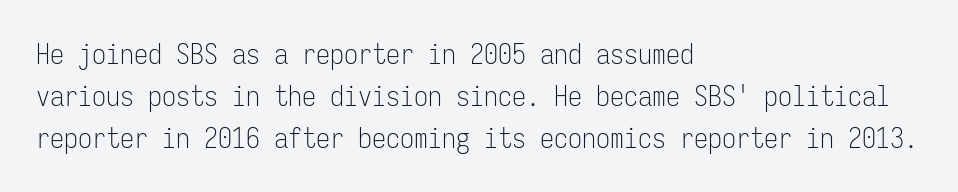
The image shows 28 px light, condensed sans-serif type, upright, monospaced; set left-aligned, normal line spacing (1.5x), normal letter spacing, not underlined; low stroke contrast and a medium x-height.
